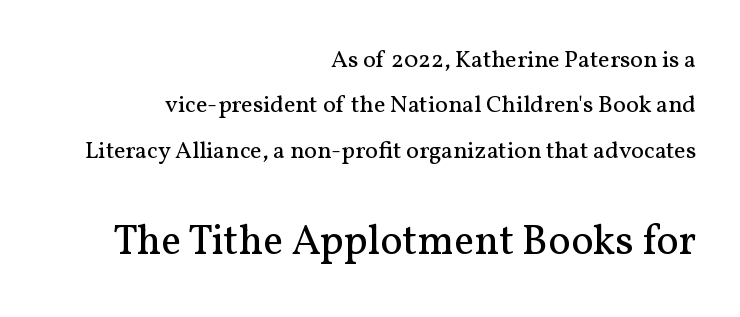
{"serif": "yes", "italic": "no", "bold": "no", "weight": "regular", "width": "normal", "stroke_contrast": "medium", "x_height": "medium", "monospaced": "no", "underline": "no", "align": "right", "line_spacing_ratio": 1.89, "letter_spacing": "normal", "letter_spacing_em": 0.0, "larger_block": "second", "size_ratio": 1.75, "glyph_px": 42}
